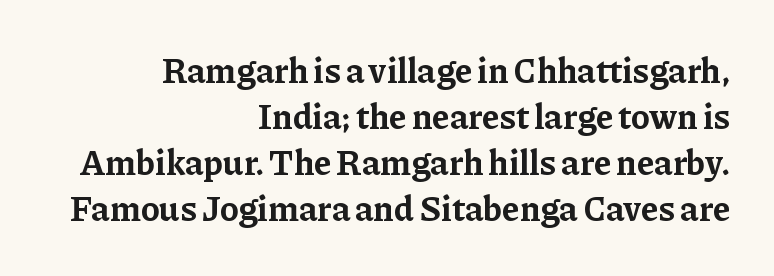
The gaps between neighbouring characters are ordinary and unremarkable. The typeface chosen for these lines features serifs. Quick note: underline off. It's the straight-up-and-down kind of type.
